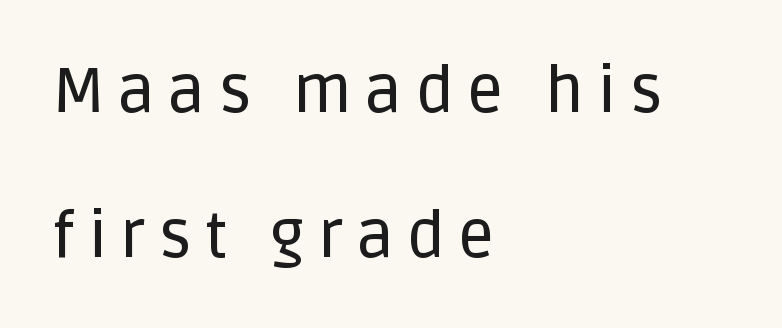
The image shows 64 px sans-serif type, upright; set left-aligned, loose line spacing (2.26x), unusually wide letter spacing (+0.21 em), not underlined; low stroke contrast and a large x-height.
